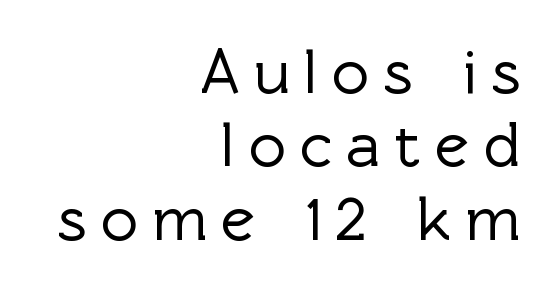
The image shows 65 px sans-serif type, upright; set right-aligned, tight line spacing (1.13x), unusually wide letter spacing (+0.21 em), not underlined; a medium x-height.
